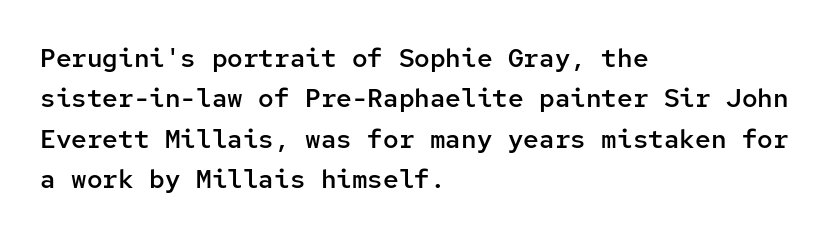
{"italic": "no", "bold": "semi", "underline": "no", "align": "left", "line_spacing": "normal", "line_spacing_ratio": 1.55, "letter_spacing": "normal", "letter_spacing_em": 0.0, "glyph_px": 26}
